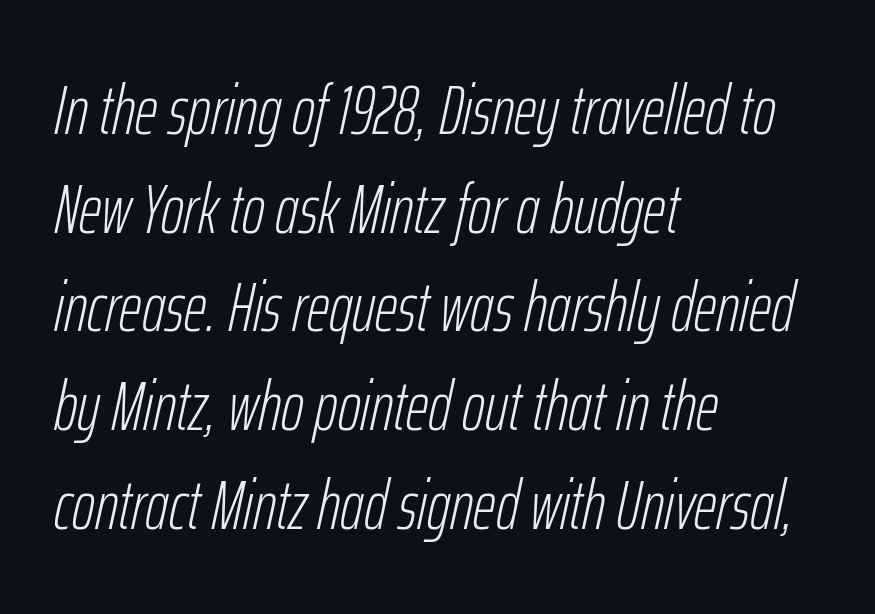
The image shows 70 px light, condensed type, italic (leaning right); set left-aligned, normal line spacing (1.41x), normal letter spacing, not underlined; low stroke contrast and a medium x-height.
